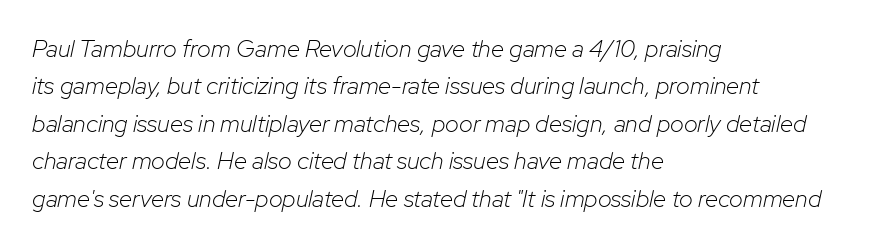
Q: Is the text bold? A: No.
Q: Is the text italic (slanted)? A: Yes, it leans right by about 12 degrees.
Q: Is the text underlined? A: No.
Q: How is the paragraph aligned? A: Left-aligned.
Q: Is the spacing between letters normal or unusually wide? A: Normal.
Q: Is the spacing between lines tight, normal or loose? A: Normal.
